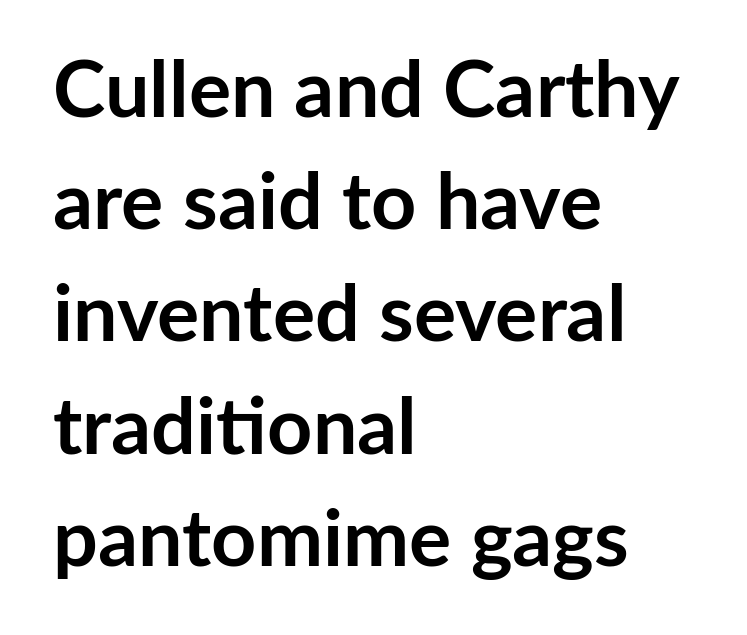
Q: Is the text bold? A: Yes.
Q: Is the text italic (slanted)? A: No, it is upright.
Q: Is the typeface a serif or a sans-serif typeface? A: Sans-serif.
Q: Is the text underlined? A: No.
Q: How is the paragraph aligned? A: Left-aligned.
Q: Is the spacing between letters normal or unusually wide? A: Normal.
Q: Is the spacing between lines tight, normal or loose? A: Normal.
Q: Width (condensed, normal, or wide)? A: Normal.
Q: Stroke contrast? A: Low.
Q: x-height? A: Medium.
Q: Monospaced? A: No.
